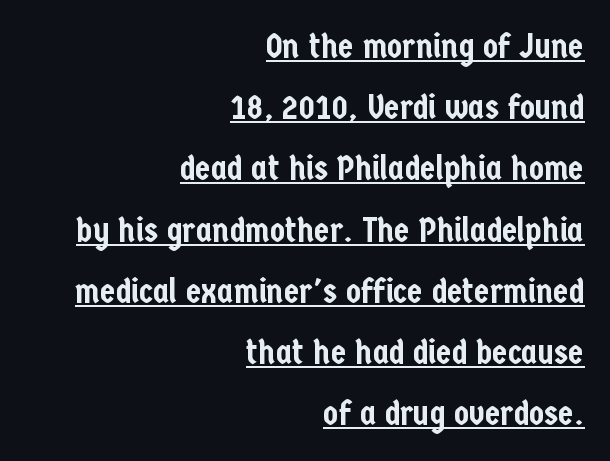
Q: Is the text italic (slanted)? A: No, it is upright.
Q: Is the typeface a serif or a sans-serif typeface? A: Sans-serif.
Q: Is the text underlined? A: Yes.
Q: How is the paragraph aligned? A: Right-aligned.
Q: Is the spacing between letters normal or unusually wide? A: Normal.
Q: Width (condensed, normal, or wide)? A: Condensed.
Q: Stroke contrast? A: Low.
Q: x-height? A: Medium.
Q: Monospaced? A: No.
